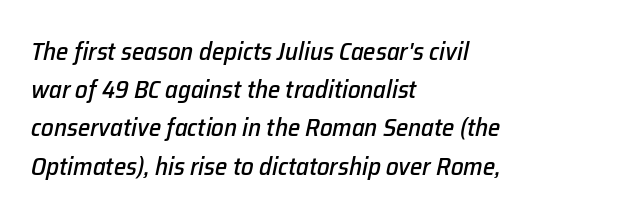
Italic: yes, the glyphs are oblique. The block of text has a typical density, with ordinary space between rows. Has an underline been added? It has not. Caption: multi-line text, flush left, ragged right.
